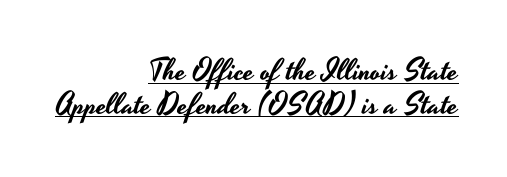
What decoration does the sample have? An underline. I'd call this a sans setting — the letters go barefoot. Character widths vary here, with narrow letters taking less room than wide ones. This rendering uses right alignment, leaving the left contour irregular.
